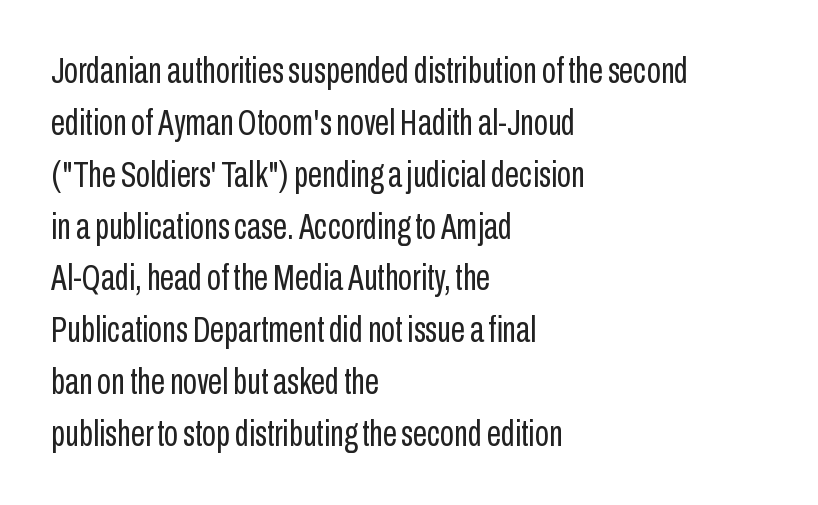
Q: Is the text bold? A: No.
Q: Is the text italic (slanted)? A: No, it is upright.
Q: Is the typeface a serif or a sans-serif typeface? A: Sans-serif.
Q: Is the text underlined? A: No.
Q: How is the paragraph aligned? A: Left-aligned.
Q: Is the spacing between letters normal or unusually wide? A: Normal.
Q: Is the spacing between lines tight, normal or loose? A: Normal.
Q: Width (condensed, normal, or wide)? A: Condensed.
Q: Stroke contrast? A: Low.
Q: x-height? A: Medium.
Q: Monospaced? A: No.
